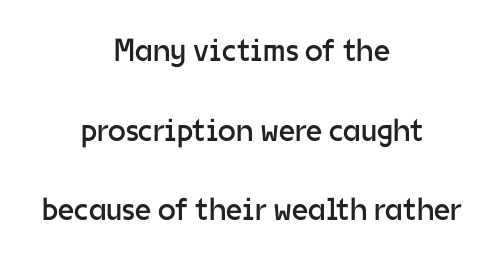
The characters are drawn with everyday or finer stroke widths. Centered paragraph, ragged on both sides. The gap between lines stays unmarked. The letters carry no serifs — their stems end cleanly without finishing strokes. Here the designer chose a conventional face with non-uniform glyph widths. Look at the tracking — it's just the regular setting, nothing added.
